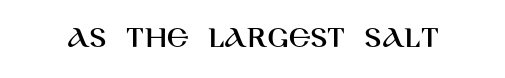
No italicization has been applied; the sample stays upright. Compared with typical body copy, the letter spacing here is the same. The face used here is a sans, in the tradition of grotesques and geometrics. A typesetter would call this proportional, since set widths differ per character. The area under the type is left untouched.
